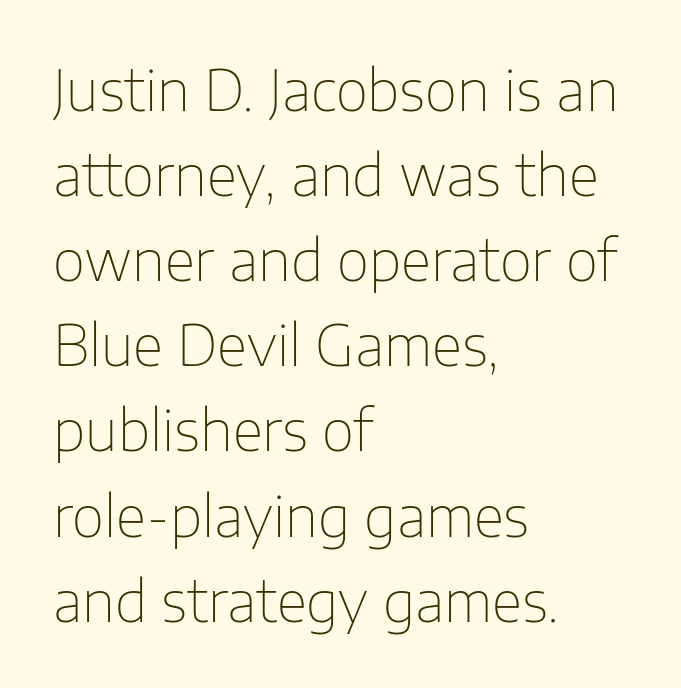
The weight tops out at a normal text grade. Each word holds together tightly as a unit, with standard inter-letter gaps. Looks like regular typesetting: each glyph gets only the width it needs. I'd call this a sans setting — the letters go barefoot. The letters stand upright; this is a roman face.
